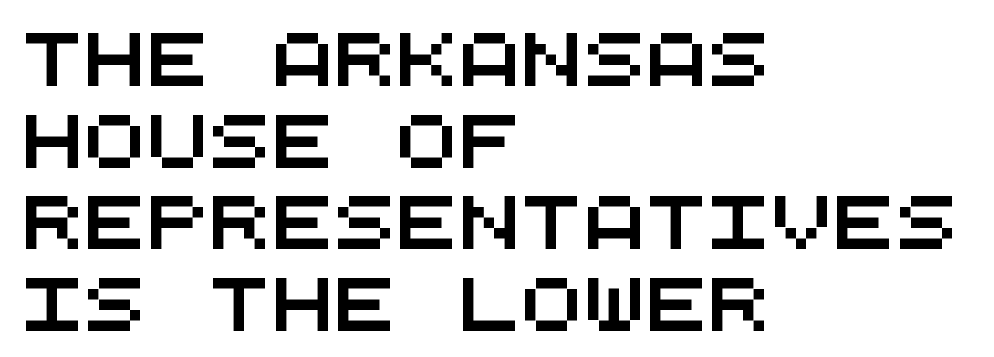
{"serif": "no", "width": "wide", "stroke_contrast": "medium", "x_height": "large", "monospaced": "yes", "underline": "no", "align": "left", "line_spacing": "normal", "line_spacing_ratio": 1.57, "letter_spacing": "normal", "letter_spacing_em": 0.0, "glyph_px": 52}
